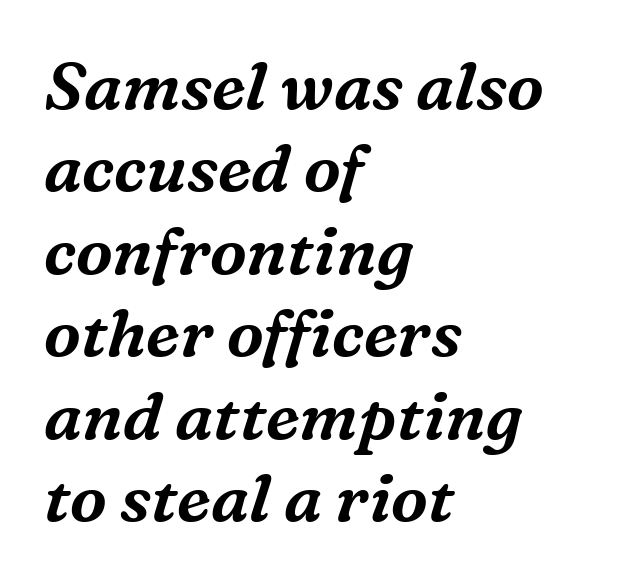
Q: Is the text italic (slanted)? A: Yes, it leans right by about 16 degrees.
Q: Is the typeface a serif or a sans-serif typeface? A: Serif.
Q: Is the text underlined? A: No.
Q: How is the paragraph aligned? A: Left-aligned.
Q: Is the spacing between letters normal or unusually wide? A: Normal.
Q: Is the spacing between lines tight, normal or loose? A: Normal.
Q: Width (condensed, normal, or wide)? A: Normal.
Q: Stroke contrast? A: Medium.
Q: x-height? A: Medium.
Q: Monospaced? A: No.
